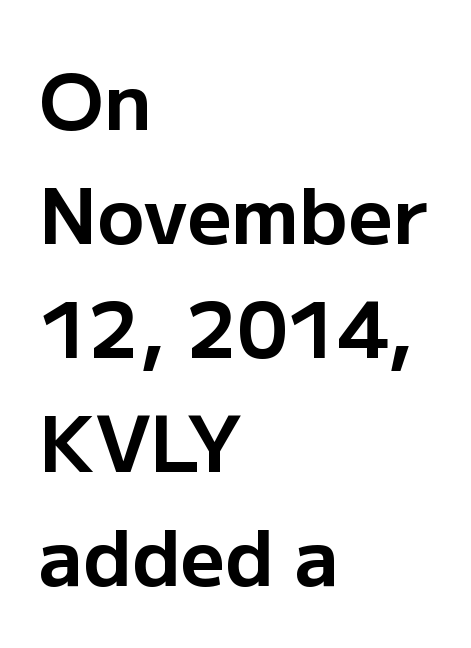
Spacing between characters is what you'd get straight out of the box. I'd describe the lettering as bold — thick and assertive. The type sits square on the baseline with zero lean. A typesetter would call this proportional, since set widths differ per character. Serif or sans? Sans — the stroke terminals are bare.
